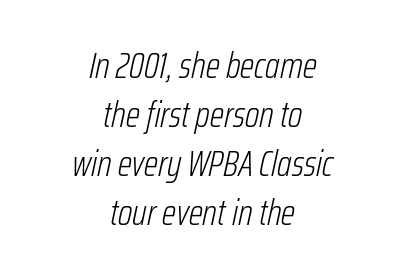
The image shows 37 px light, condensed type, italic (leaning right); set centered, normal line spacing (1.32x), normal letter spacing, not underlined; low stroke contrast and a medium x-height.
